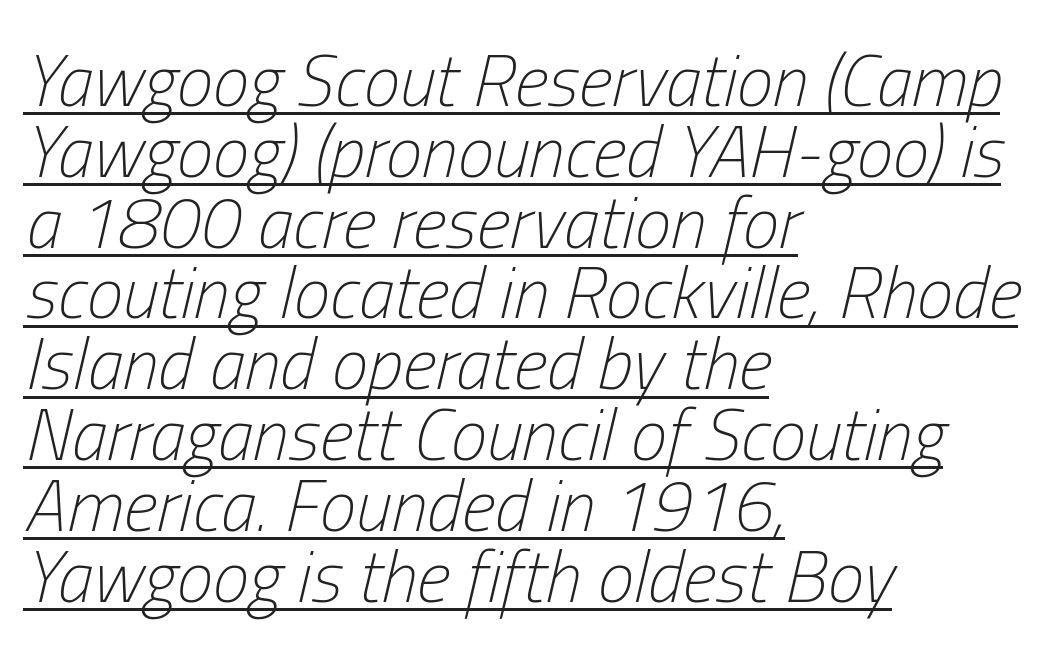
Observe the ordinary spacing: letters are neighbours, not strangers. Note the varied advance widths — an 'i' is clearly narrower than an 'm'. Notice how the stems are inclined rather than vertical — that's the hallmark of italics. In designer terms, the underline attribute is active on this setting. Heaviness? Minimal to ordinary, like unemphasized prose. Layout note: lines flush left.
